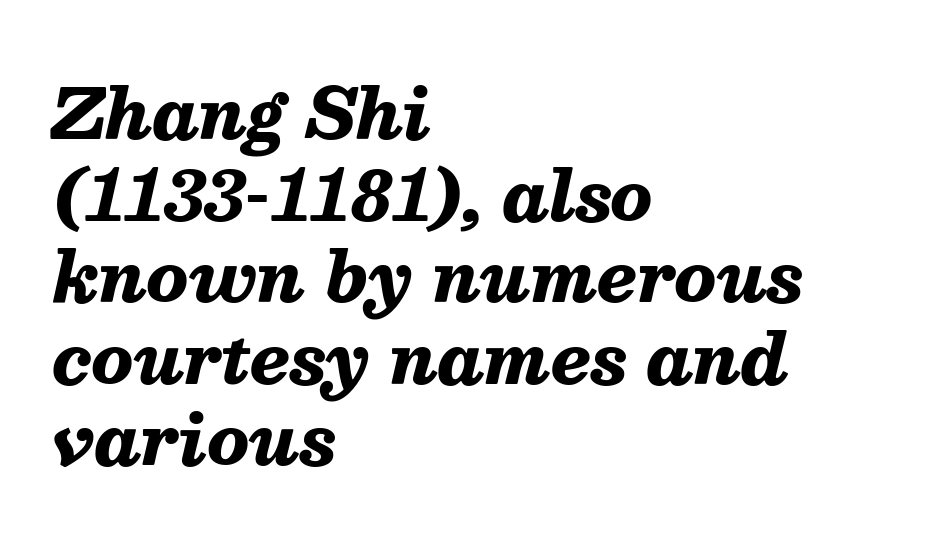
{"italic": "yes", "lean": "right", "slant_degrees": 13, "bold": "yes", "weight": "heavy", "width": "normal", "stroke_contrast": "medium", "x_height": "medium", "monospaced": "no", "underline": "no", "align": "left", "line_spacing_ratio": 1.2, "letter_spacing": "normal", "letter_spacing_em": 0.0, "glyph_px": 68}
